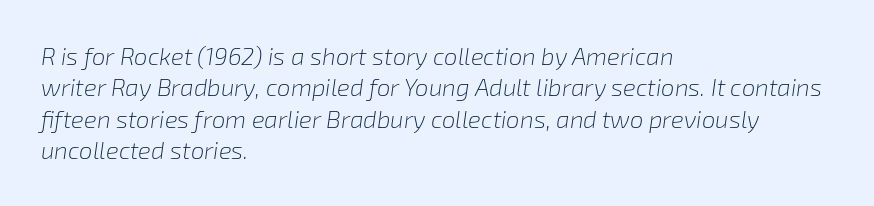
{"italic": "yes", "lean": "right", "slant_degrees": 8, "bold": "no", "underline": "no", "align": "left", "line_spacing": "normal", "line_spacing_ratio": 1.31, "letter_spacing": "normal", "letter_spacing_em": 0.0, "glyph_px": 24}
